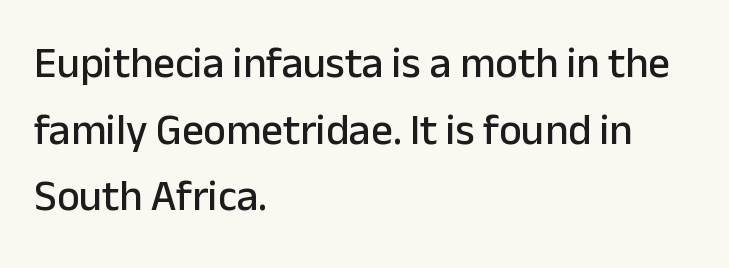
{"serif": "no", "italic": "no", "width": "normal", "stroke_contrast": "low", "x_height": "medium", "monospaced": "no", "underline": "no", "align": "left", "line_spacing": "normal", "line_spacing_ratio": 1.55, "letter_spacing": "normal", "letter_spacing_em": 0.0, "glyph_px": 43}
